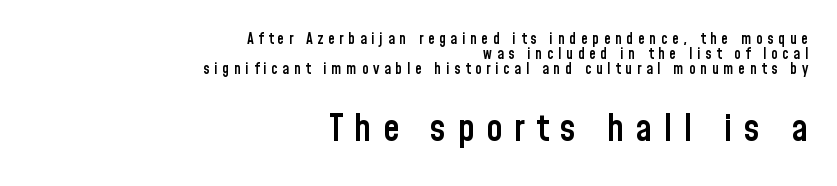
{"serif": "no", "italic": "no", "bold": "semi", "weight": "semibold", "width": "condensed", "stroke_contrast": "low", "x_height": "medium", "monospaced": "no", "underline": "no", "align": "right", "line_spacing": "tight", "line_spacing_ratio": 1.01, "letter_spacing": "wide", "letter_spacing_em": 0.31, "larger_block": "second", "size_ratio": 2.47, "glyph_px": 37}
